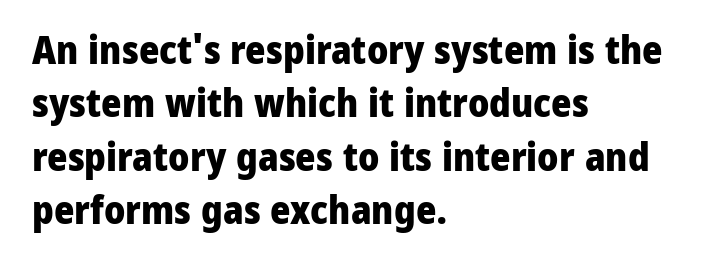
Baseline-to-baseline distance is the conventional proportion of letter height. Each glyph is drawn with heavy, bold strokes. The area under the type is left untouched. Check where the strokes stop: nothing finishes them off — pure sans.
